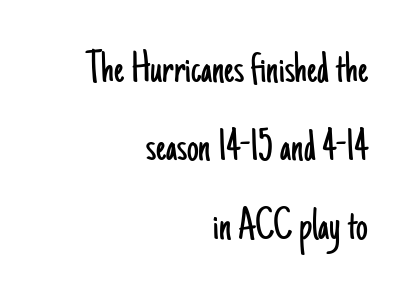
Summary of vertical rhythm: regular, with standard interline spacing. The setting favours the right margin, as signatures and pull-quotes sometimes do. Is the stroke heavy? The answer is a plain regular-or-lighter. Varying glyph widths throughout — classic text-font behaviour.
